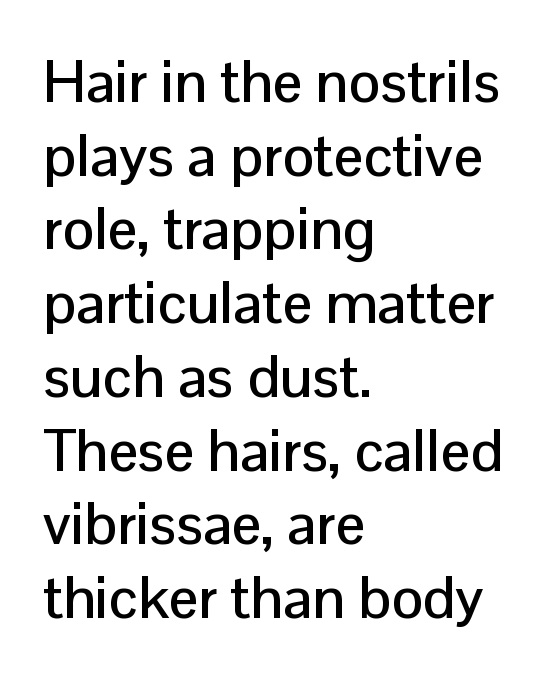
The image shows 59 px sans-serif type, upright; set left-aligned, normal line spacing (1.25x), normal letter spacing, not underlined; low stroke contrast and a medium x-height.
